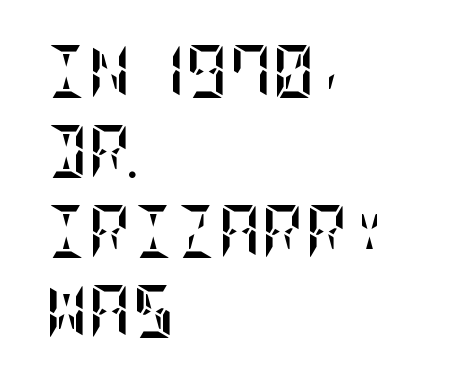
The image shows 53 px semibold, condensed type, upright; set left-aligned, normal line spacing (1.51x), normal letter spacing, not underlined; low stroke contrast and a large x-height.
